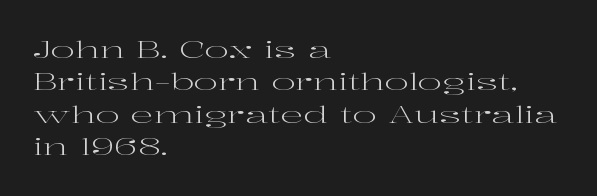
The image shows 23 px text type, upright; set left-aligned, normal line spacing (1.41x), normal letter spacing, not underlined.
